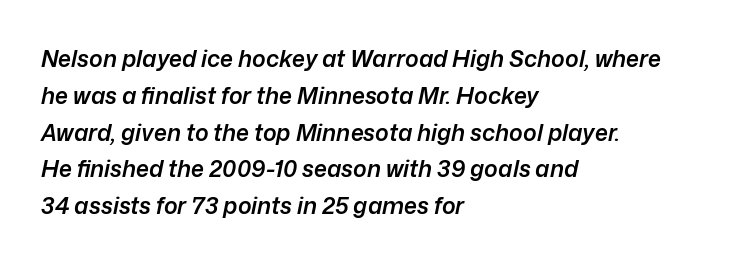
Students, this is semibold: more ink than regular, less than bold. Rows of type keep a routine distance in the vertical direction. The words here are not underlined. There's an unmistakable incline to the writing here.
